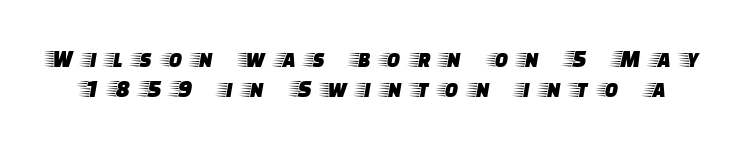
Q: Is the text italic (slanted)? A: Yes.
Q: Is the text underlined? A: No.
Q: Is the spacing between letters normal or unusually wide? A: Unusually wide.
